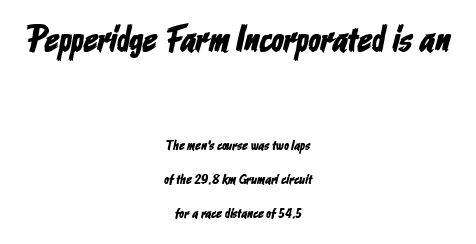
The rendering positions every line midway between the sides. Check under the words: just untouched page. Do the characters align in a grid? No, the font is proportional. Standard letterfit; no display-style spreading of the glyphs. Type style note: lacks serifs. The rendering shrinks the type as you move from the upper chunk to the lower.
